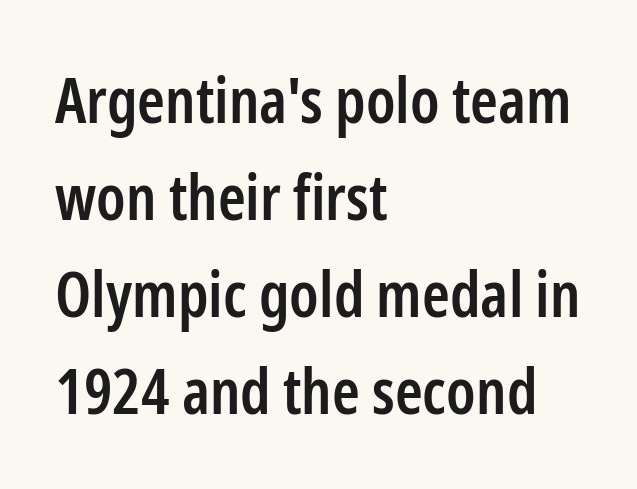
The image shows 63 px semibold, condensed sans-serif type, upright; set left-aligned, normal line spacing (1.54x), normal letter spacing, not underlined; low stroke contrast and a medium x-height.
